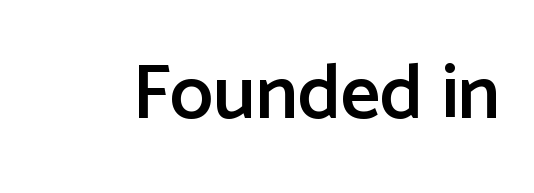
The image shows 77 px semibold sans-serif type, upright; set normal letter spacing, not underlined; low stroke contrast and a medium x-height.
